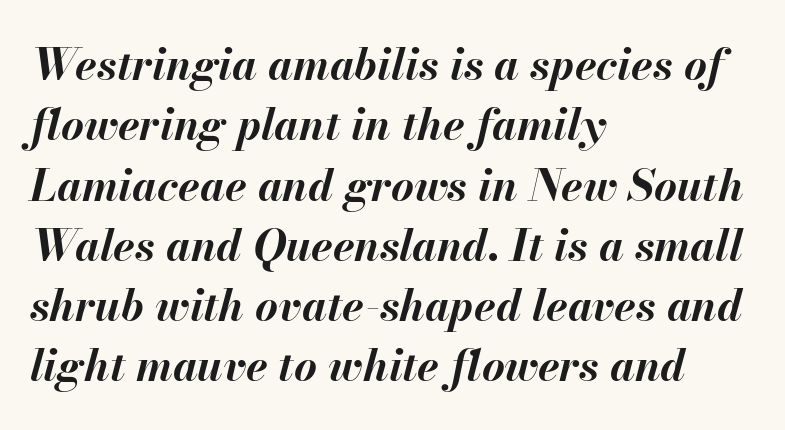
A dark, heavy texture on the line: the type is bold. Evenly set lines give the paragraph a standard silhouette. How are the letters spaced? Ordinarily, with no added tracking. In terms of posture, this sample is oblique. Plain, unruled lines of type.
